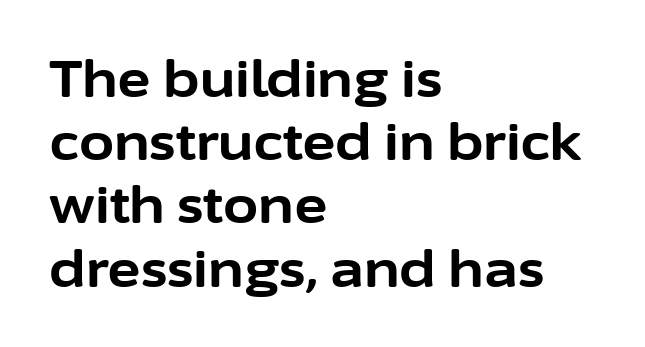
{"serif": "no", "italic": "no", "bold": "yes", "weight": "bold", "width": "normal", "stroke_contrast": "low", "x_height": "medium", "monospaced": "no", "underline": "no", "align": "left", "line_spacing_ratio": 1.24, "letter_spacing": "normal", "letter_spacing_em": 0.0, "glyph_px": 51}
